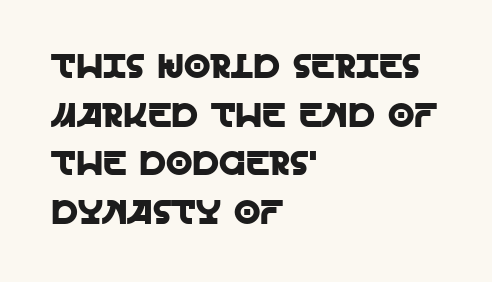
Evenly set lines give the paragraph a standard silhouette. Quick note: underline off. The rendering anchors every line to the left-hand side. Do the characters align in a grid? No, the font is proportional.
